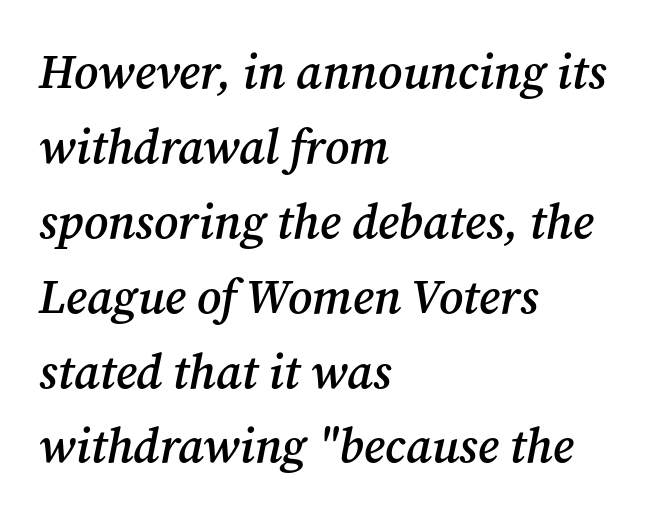
The image shows 48 px semibold serif type, italic (leaning right); set left-aligned, normal line spacing (1.56x), normal letter spacing, not underlined; medium stroke contrast and a medium x-height.
